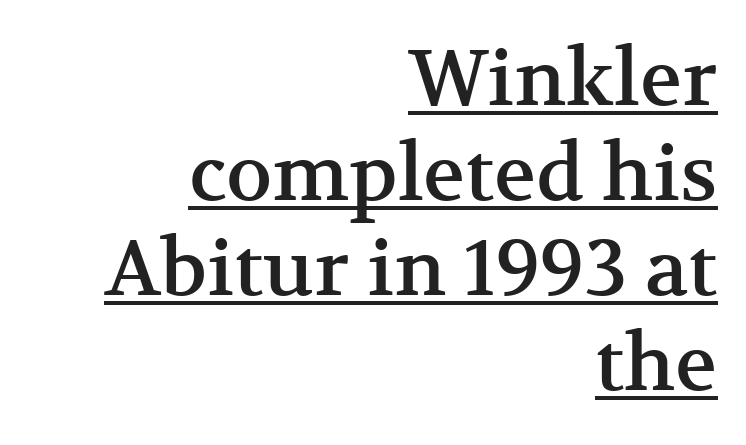
The face used here is rendered with its standard letterfit. A typographer would call this underscored text. Do the characters align in a grid? No, the font is proportional. Visually the block forms a straight wall on the right and a jagged coastline on the left.
